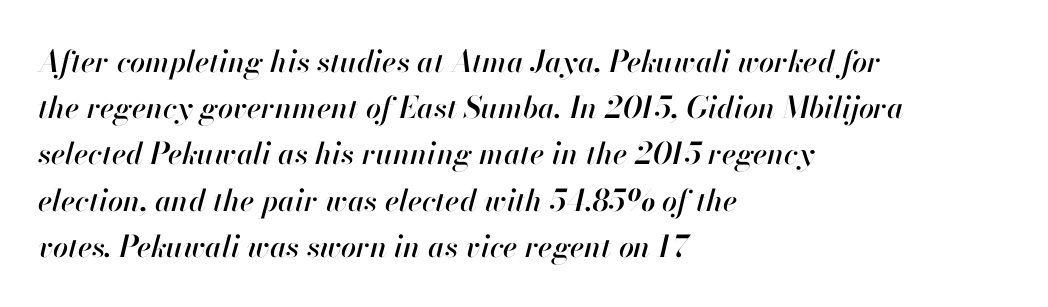
Q: Is the text italic (slanted)? A: Yes, it leans right by about 13 degrees.
Q: Is the text underlined? A: No.
Q: How is the paragraph aligned? A: Left-aligned.
Q: Is the spacing between letters normal or unusually wide? A: Normal.
Q: Is the spacing between lines tight, normal or loose? A: Normal.
Q: Width (condensed, normal, or wide)? A: Normal.
Q: Stroke contrast? A: High.
Q: x-height? A: Small.
Q: Monospaced? A: No.
